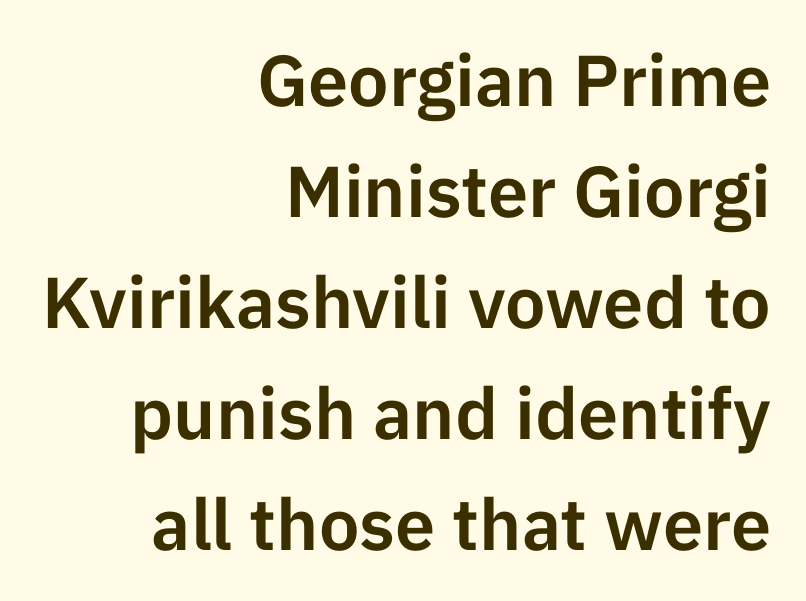
Q: Is the text italic (slanted)? A: No, it is upright.
Q: Is the typeface a serif or a sans-serif typeface? A: Sans-serif.
Q: Is the text underlined? A: No.
Q: How is the paragraph aligned? A: Right-aligned.
Q: Is the spacing between letters normal or unusually wide? A: Normal.
Q: Is the spacing between lines tight, normal or loose? A: Normal.
Q: Width (condensed, normal, or wide)? A: Normal.
Q: Stroke contrast? A: Low.
Q: x-height? A: Medium.
Q: Monospaced? A: No.
